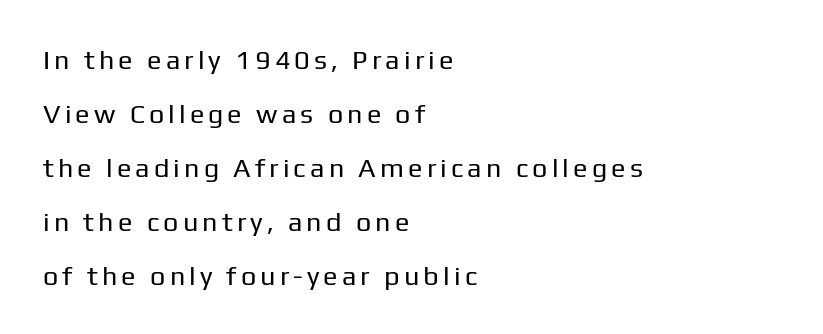
{"italic": "no", "bold": "no", "underline": "no", "align": "left", "line_spacing": "loose", "line_spacing_ratio": 2.0, "glyph_px": 27}
